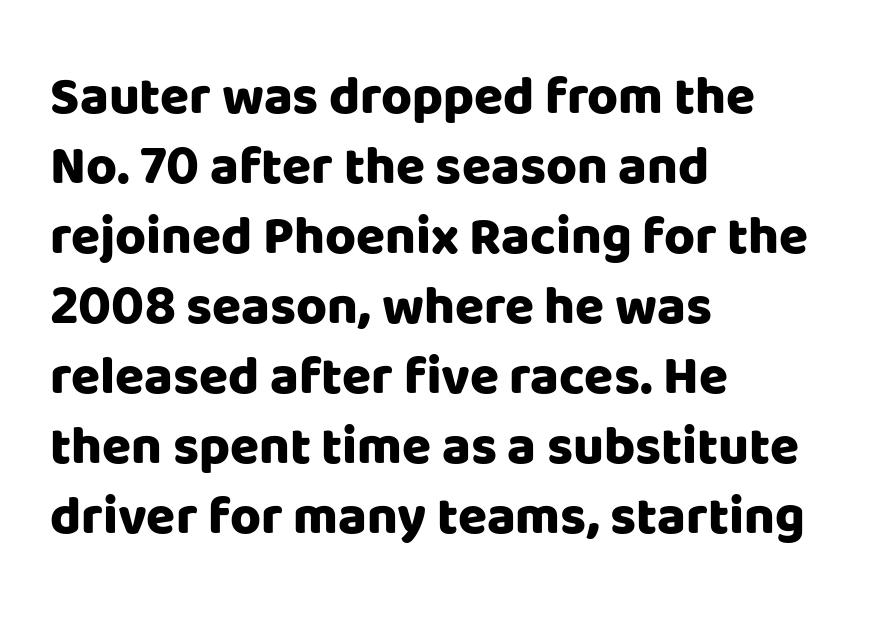
The image shows 53 px heavy sans-serif type, upright; set left-aligned, normal line spacing (1.32x), normal letter spacing, not underlined; low stroke contrast and a large x-height.
